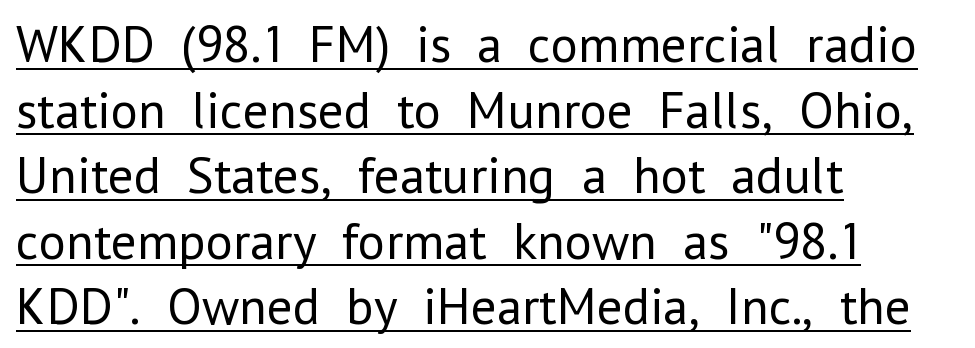
Where is the straight margin? On the left. The gaps between neighbouring characters are ordinary and unremarkable. Each letter keeps its own natural width here, so spacing adapts to shape. The block of text has a typical density, with ordinary space between rows. Heft: none added — not bold.
